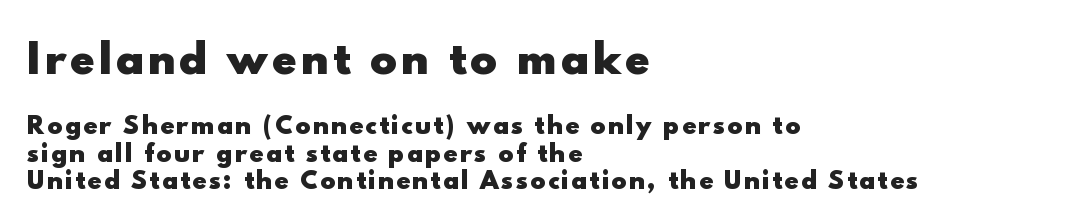
Scale decreases going downward across the two blocks. Is this a sans? Yes — the strokes have no serifs. You could not count columns in this text — the font is proportionally spaced. Characters remain perfectly vertical along every line. Any mark beneath the type? The region is blank.
